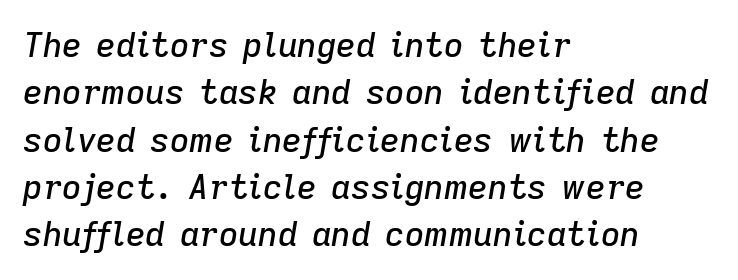
The image shows 34 px text type, italic (leaning right); set left-aligned, normal line spacing (1.39x), normal letter spacing, not underlined; low stroke contrast and a medium x-height.
